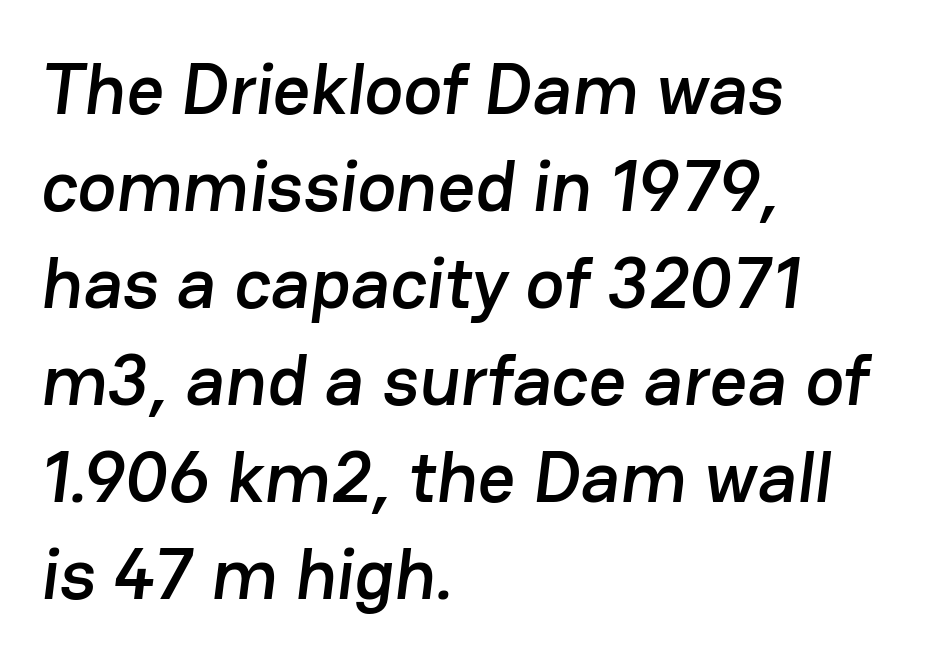
The image shows 73 px sans-serif type; set left-aligned, normal line spacing (1.33x), normal letter spacing, not underlined; low stroke contrast and a medium x-height.
